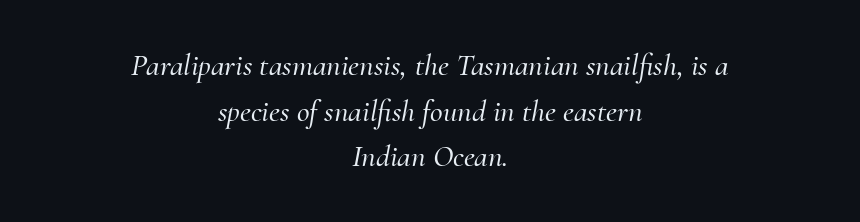
{"serif": "yes", "italic": "yes", "lean": "right", "slant_degrees": 10, "width": "normal", "stroke_contrast": "medium", "x_height": "small", "monospaced": "no", "underline": "no", "align": "center", "line_spacing": "normal", "line_spacing_ratio": 1.47, "letter_spacing": "normal", "letter_spacing_em": 0.0, "glyph_px": 31}
